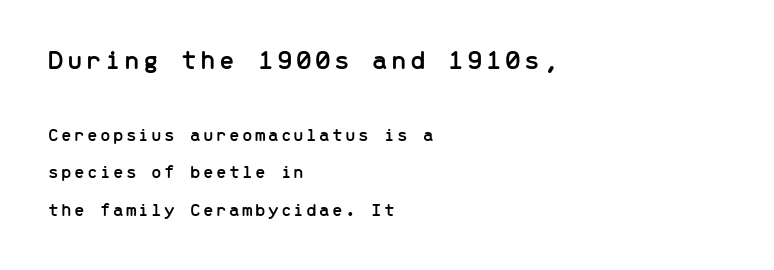
Does the copy run flush right? No — it runs flush left. Of the two passages, the one on top uses the larger point size. This is sans-serif lettering, the kind often seen on screens and signage. Decoration check: the copy has no underline. Leading is clearly above the norm, producing a sparse column.
